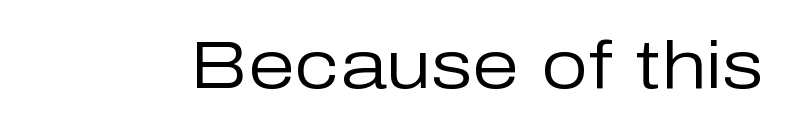
The image shows 67 px regular-weight sans-serif type, upright; set normal letter spacing, not underlined; low stroke contrast and a medium x-height.
